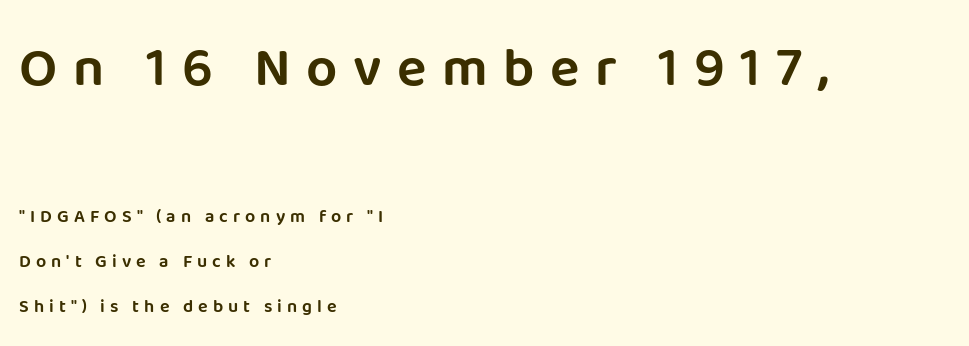
{"serif": "no", "italic": "no", "width": "normal", "stroke_contrast": "low", "x_height": "large", "monospaced": "no", "underline": "no", "align": "left", "line_spacing": "loose", "line_spacing_ratio": 2.49, "letter_spacing": "wide", "letter_spacing_em": 0.28, "larger_block": "first", "size_ratio": 3.06, "glyph_px": 55}
